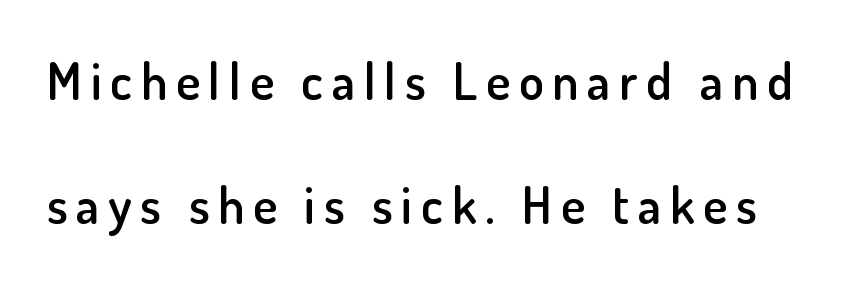
Q: Is the text bold? A: Semi-bold.
Q: Is the text italic (slanted)? A: No, it is upright.
Q: Is the typeface a serif or a sans-serif typeface? A: Sans-serif.
Q: Is the text underlined? A: No.
Q: Is the spacing between lines tight, normal or loose? A: Loose.
Q: Width (condensed, normal, or wide)? A: Normal.
Q: Stroke contrast? A: Low.
Q: x-height? A: Small.
Q: Monospaced? A: No.
